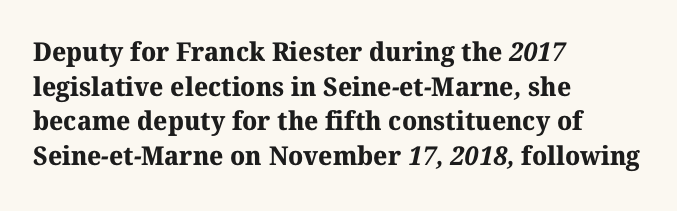
Q: Is the text bold? A: Yes.
Q: Is the text underlined? A: No.
Q: How is the paragraph aligned? A: Left-aligned.
Q: Is the spacing between letters normal or unusually wide? A: Normal.
Q: Is the spacing between lines tight, normal or loose? A: Normal.
